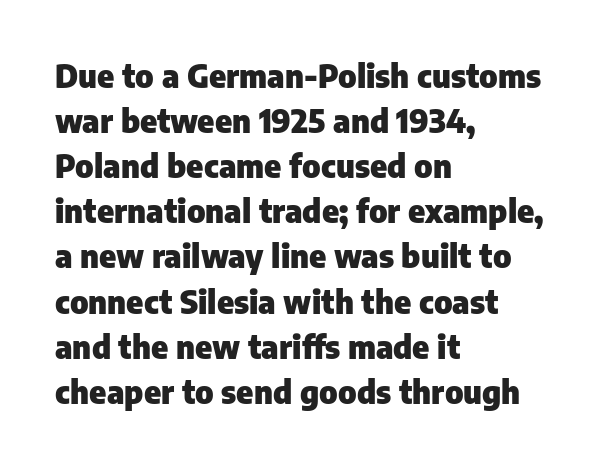
{"serif": "no", "italic": "no", "bold": "yes", "weight": "heavy", "width": "normal", "stroke_contrast": "low", "x_height": "medium", "monospaced": "no", "underline": "no", "align": "left", "line_spacing": "normal", "line_spacing_ratio": 1.41, "letter_spacing": "normal", "letter_spacing_em": 0.0, "glyph_px": 32}
